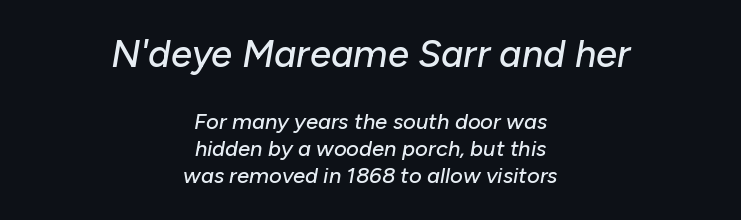
Q: Is the text italic (slanted)? A: Yes, it leans right by about 10 degrees.
Q: Is the text underlined? A: No.
Q: How is the paragraph aligned? A: Centered.
Q: Is the spacing between letters normal or unusually wide? A: Normal.
Q: Which block of text is set in a larger size, the first (top) or the second (bottom)? A: The first (top) one.
Q: Width (condensed, normal, or wide)? A: Normal.
Q: Stroke contrast? A: Low.
Q: x-height? A: Medium.
Q: Monospaced? A: No.
